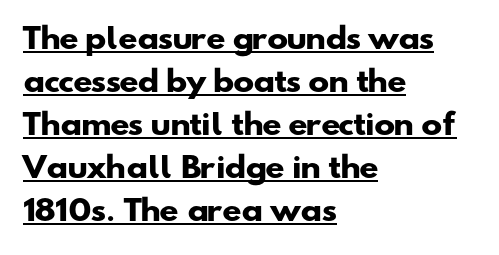
Layout note: lines flush left. Stroke thickness is high; the sample reads as a true bold. Regarding leading, the lines here are spaced in the standard way. The type family on display is of the sans-serif kind. In designer terms, the underline attribute is active on this setting.
